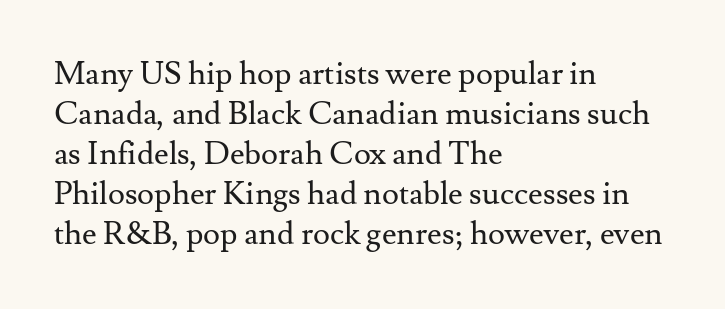
{"serif": "yes", "italic": "no", "bold": "no", "weight": "regular", "width": "normal", "stroke_contrast": "medium", "x_height": "small", "monospaced": "no", "underline": "no", "align": "left", "line_spacing": "normal", "line_spacing_ratio": 1.25, "letter_spacing": "normal", "letter_spacing_em": 0.0, "glyph_px": 32}
